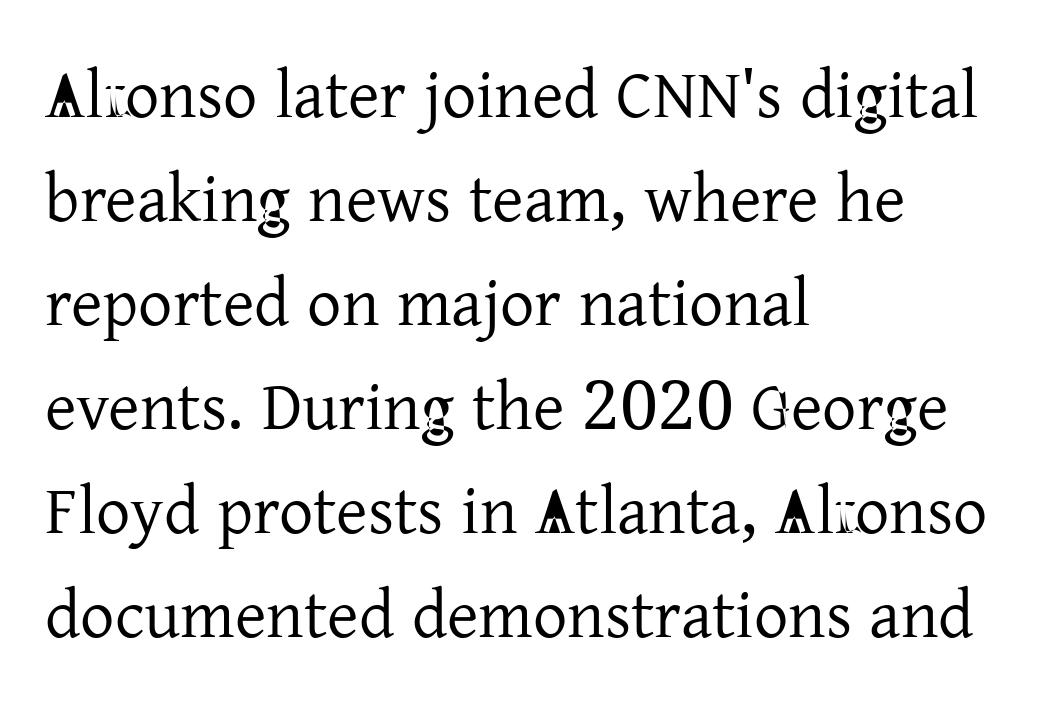
Horizontal alignment here is leftward, the default for most running prose. On a weight scale, this lands at 450 or below. Look at the tracking — it's just the regular setting, nothing added. The font's upright variant was chosen for this text. Note the varied advance widths — an 'i' is clearly narrower than an 'm'. Quick note: underline off.
